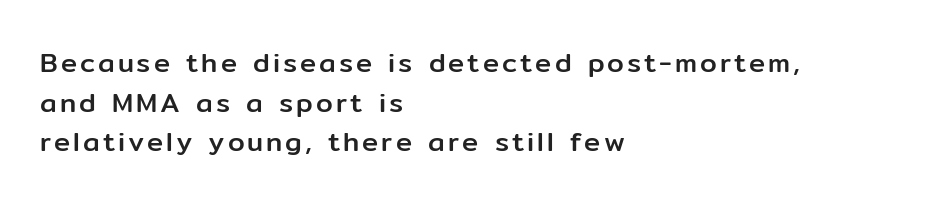
Alignment: flush left. Posture: vertical. This sample keeps an unexceptional amount of space between lines. Glance below the letters and you will spot only blank space.
